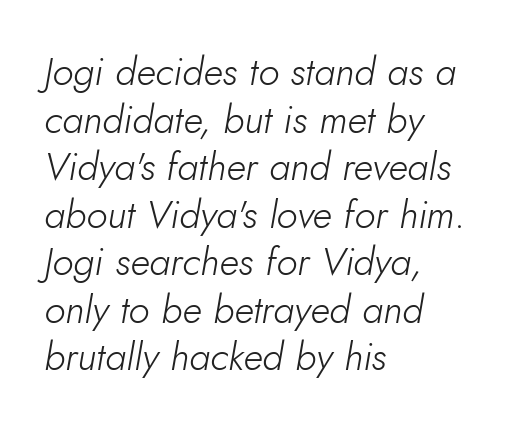
This rendering features lettering with no underline. Heft: none added — not bold. A typesetter would mark this as italic. Looks like regular typesetting: each glyph gets only the width it needs. These lines are set flush left with a ragged right edge. The letters sit at their default tracking, neither squeezed nor spread.
